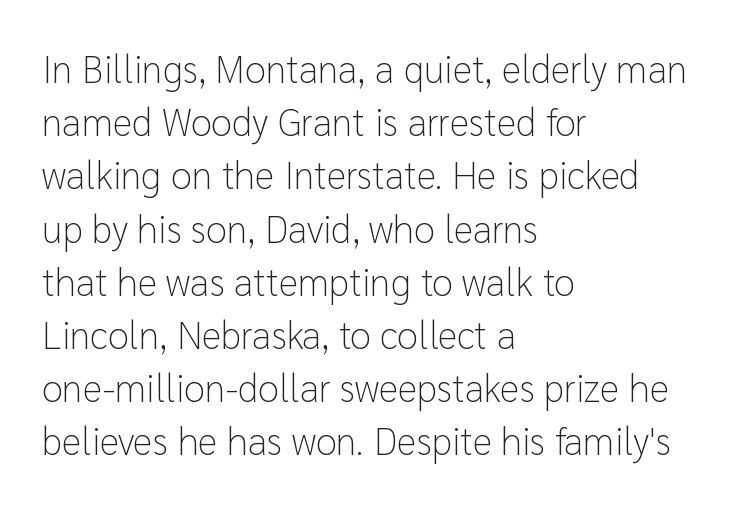
The image shows 38 px light sans-serif type, upright; set left-aligned, normal line spacing (1.4x), normal letter spacing, not underlined; low stroke contrast and a medium x-height.
